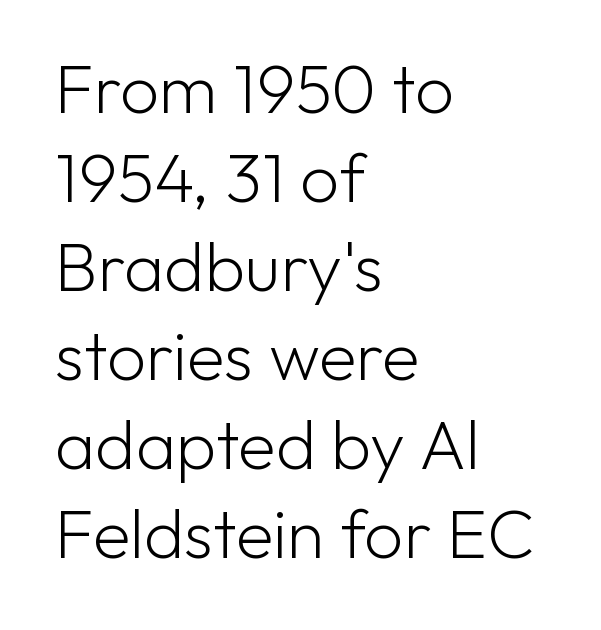
{"serif": "no", "italic": "no", "bold": "no", "weight": "light", "width": "normal", "stroke_contrast": "low", "x_height": "medium", "monospaced": "no", "underline": "no", "align": "left", "line_spacing": "normal", "line_spacing_ratio": 1.29, "letter_spacing": "normal", "letter_spacing_em": 0.0, "glyph_px": 69}
